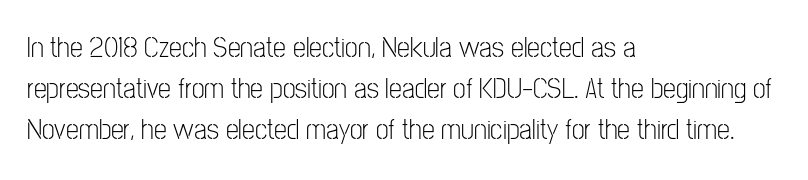
The horizontal fit of the characters is conventional and even. The letters stand upright; this is a roman face. This reads as an unemphasized weight, regular at the heaviest. In terms of letterform style, serifs are entirely absent. Reading down the block, your eye returns to a fixed left position each line.
